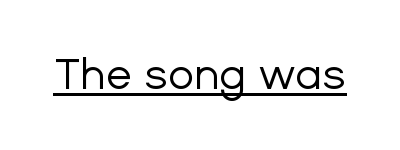
The image shows 43 px regular-weight sans-serif type, upright; set normal letter spacing, underlined; low stroke contrast and a medium x-height.
